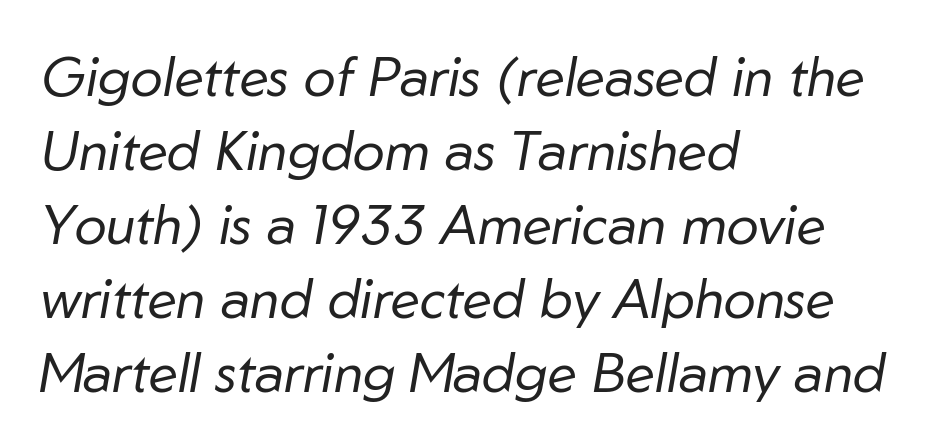
Varying glyph widths throughout — classic text-font behaviour. If you drew a line through each stem, it would be angled. Letter spacing: default. Short and long lines alike share a common starting point at left.
